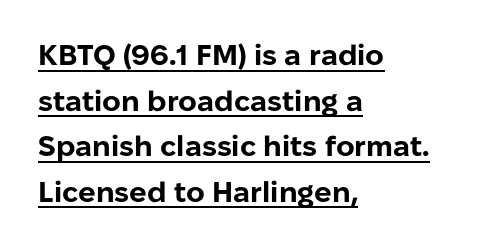
Q: Is the text bold? A: Yes.
Q: Is the text italic (slanted)? A: No, it is upright.
Q: Is the typeface a serif or a sans-serif typeface? A: Sans-serif.
Q: Is the text underlined? A: Yes.
Q: How is the paragraph aligned? A: Left-aligned.
Q: Is the spacing between letters normal or unusually wide? A: Normal.
Q: Is the spacing between lines tight, normal or loose? A: Normal.
Q: Width (condensed, normal, or wide)? A: Normal.
Q: Stroke contrast? A: Low.
Q: x-height? A: Medium.
Q: Monospaced? A: No.
